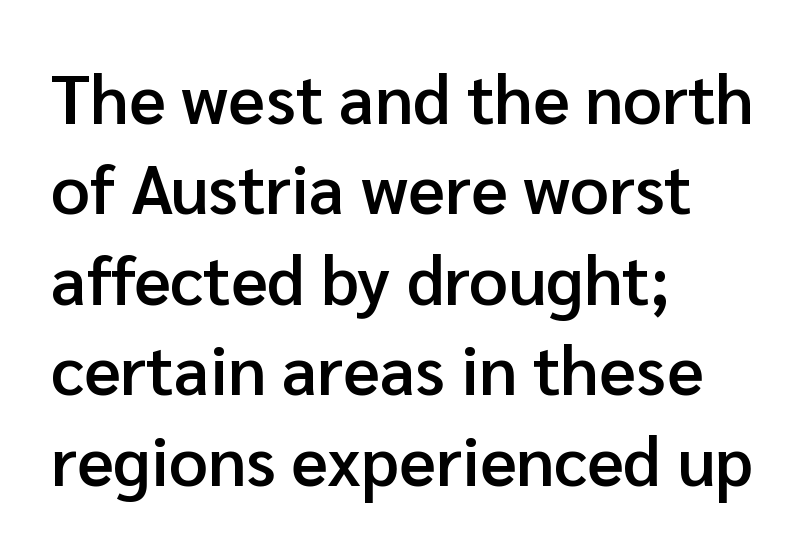
Q: Is the text bold? A: Semi-bold.
Q: Is the text italic (slanted)? A: No, it is upright.
Q: Is the typeface a serif or a sans-serif typeface? A: Sans-serif.
Q: Is the text underlined? A: No.
Q: How is the paragraph aligned? A: Left-aligned.
Q: Is the spacing between letters normal or unusually wide? A: Normal.
Q: Is the spacing between lines tight, normal or loose? A: Normal.
Q: Width (condensed, normal, or wide)? A: Normal.
Q: Stroke contrast? A: Low.
Q: x-height? A: Medium.
Q: Monospaced? A: No.
